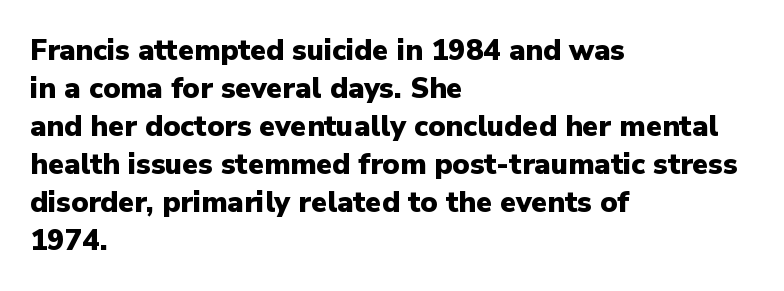
You'd pick this weight for a headline — it's a proper bold. The designer left line spacing at the default. Quick note: underline off. Does the type have serifs? No, each stem ends abruptly. Letter spacing: default.
